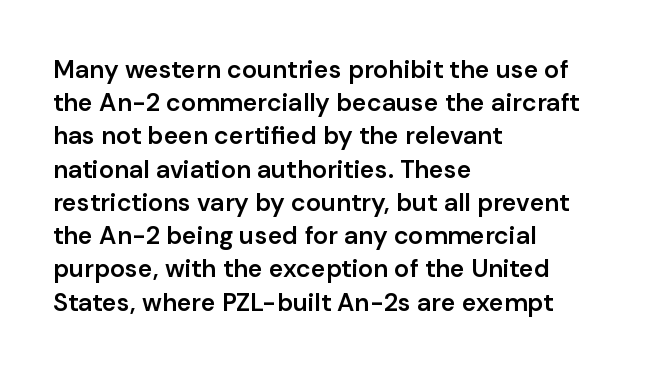
{"italic": "no", "bold": "semi", "underline": "no", "align": "left", "line_spacing": "normal", "line_spacing_ratio": 1.33, "letter_spacing": "normal", "letter_spacing_em": 0.0, "glyph_px": 25}
